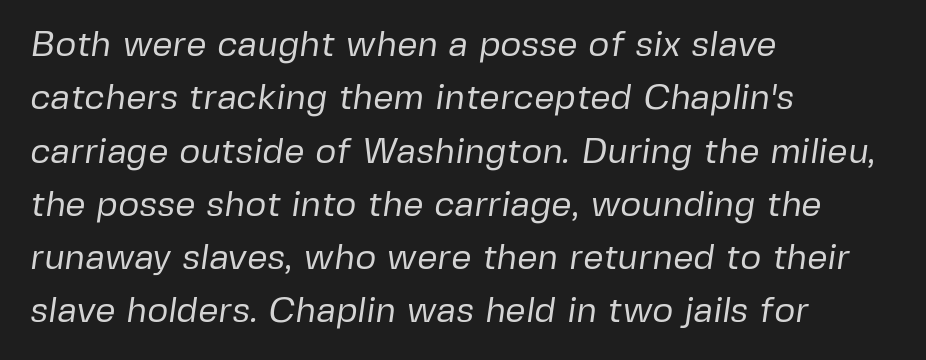
The image shows 36 px regular-weight sans-serif type; set left-aligned, normal line spacing (1.48x), normal letter spacing, not underlined; low stroke contrast and a medium x-height.
